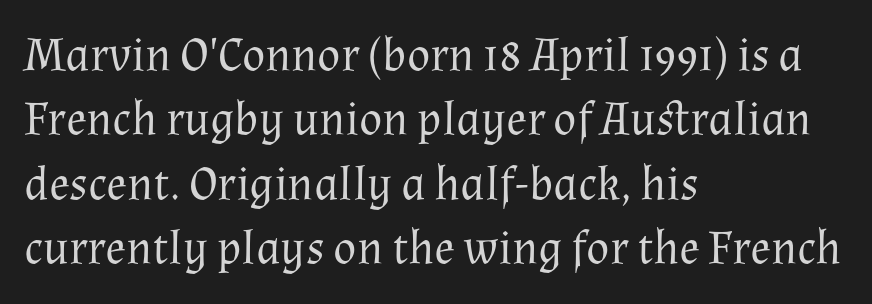
{"serif": "yes", "italic": "no", "bold": "no", "weight": "regular", "width": "normal", "stroke_contrast": "medium", "x_height": "medium", "monospaced": "no", "underline": "no", "align": "left", "line_spacing": "normal", "line_spacing_ratio": 1.34, "letter_spacing": "normal", "letter_spacing_em": 0.0, "glyph_px": 48}
